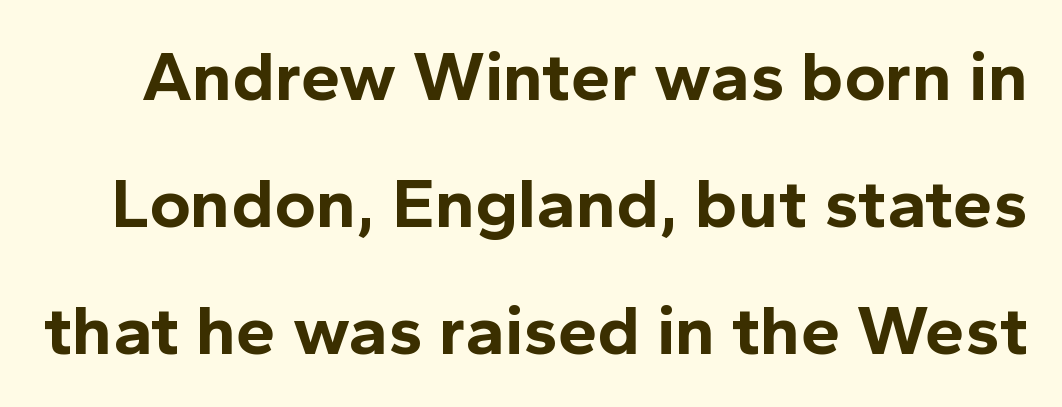
{"serif": "no", "italic": "no", "bold": "yes", "weight": "bold", "width": "normal", "x_height": "medium", "monospaced": "no", "underline": "no", "line_spacing_ratio": 1.79, "letter_spacing": "normal", "letter_spacing_em": 0.0, "glyph_px": 71}
